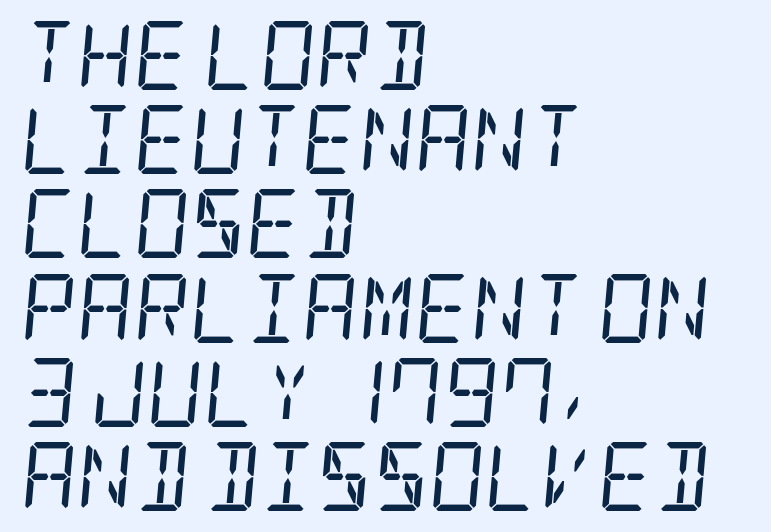
Q: Is the text bold? A: No.
Q: Is the text italic (slanted)? A: Yes, it leans right by about 5 degrees.
Q: Is the typeface a serif or a sans-serif typeface? A: Serif.
Q: Is the text underlined? A: No.
Q: How is the paragraph aligned? A: Left-aligned.
Q: Is the spacing between letters normal or unusually wide? A: Normal.
Q: Width (condensed, normal, or wide)? A: Condensed.
Q: Stroke contrast? A: Low.
Q: x-height? A: Large.
